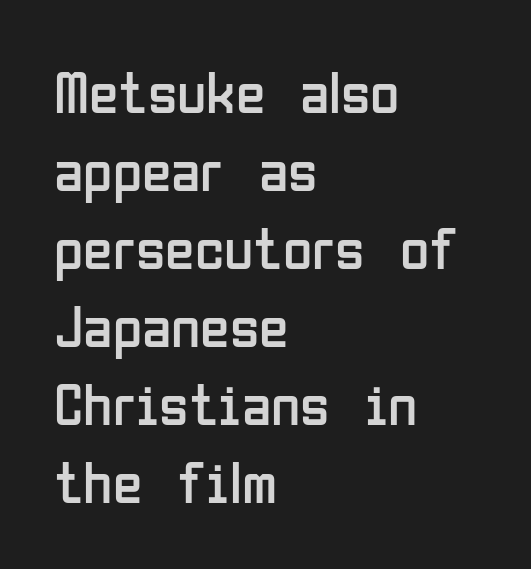
{"serif": "no", "italic": "no", "bold": "no", "weight": "regular", "width": "condensed", "stroke_contrast": "low", "x_height": "medium", "monospaced": "no", "underline": "no", "align": "left", "line_spacing": "normal", "line_spacing_ratio": 1.3, "letter_spacing": "normal", "letter_spacing_em": 0.0, "glyph_px": 60}
